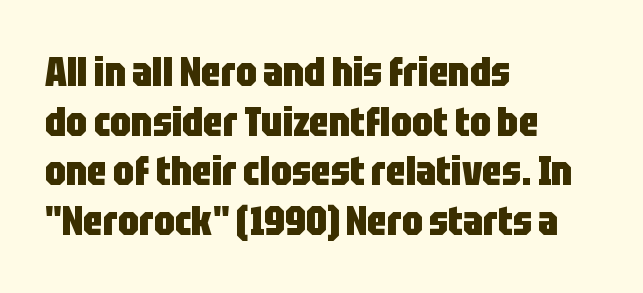
{"serif": "no", "italic": "no", "bold": "yes", "weight": "heavy", "width": "condensed", "stroke_contrast": "low", "x_height": "large", "monospaced": "no", "underline": "no", "align": "left", "line_spacing_ratio": 1.21, "letter_spacing": "normal", "letter_spacing_em": 0.0, "glyph_px": 41}
